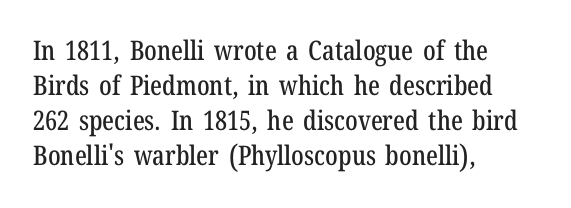
{"italic": "no", "underline": "no", "align": "left", "line_spacing": "normal", "line_spacing_ratio": 1.3, "letter_spacing": "normal", "letter_spacing_em": 0.0, "glyph_px": 27}
